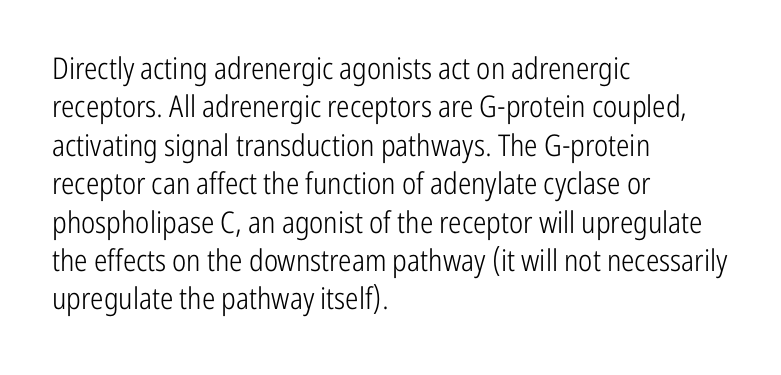
The letterforms sit shoulder to shoulder at normal distance. A normal amount of white space separates one row of letters from the next. Does the lettering tilt? It doesn't — this is upright. Font category for this specimen: sans-serif. This sample has the flowing, uneven cadence of proportional lettering. The ragged edge is on the right, which tells us the setting is flush left.
